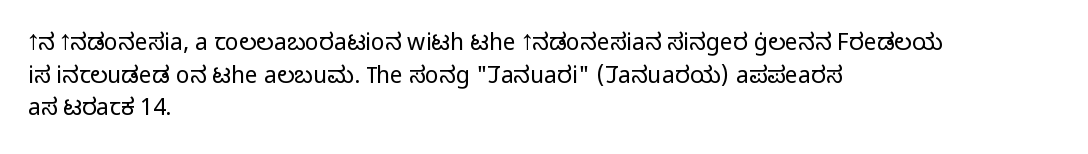
Characters follow at the spacing the type designer built in. The letterforms sit at book weight or below. Rendered with straight, roman letterforms. The rows are spaced the way most documents space them. The strip under each line holds only bare page.
